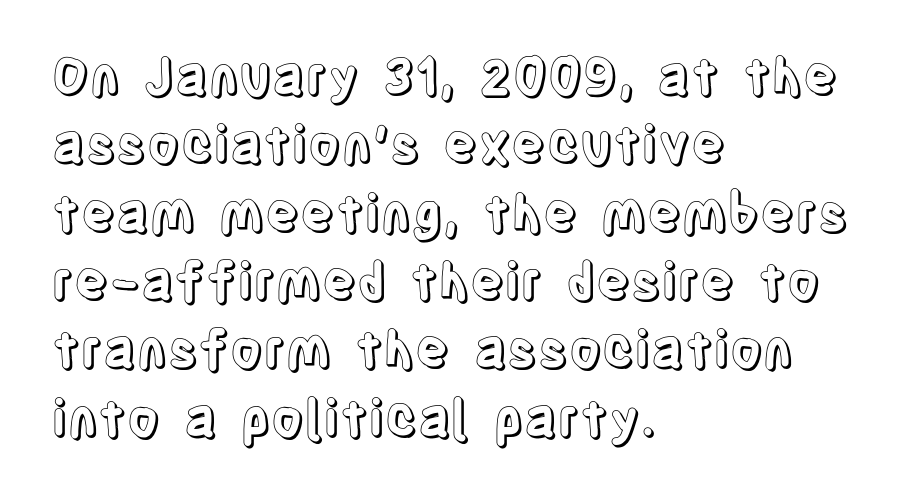
It's the straight-up-and-down kind of type. Baseline-to-baseline distance is the conventional proportion of letter height. Check the space under the baseline: it is left empty. Alignment: flush left.
